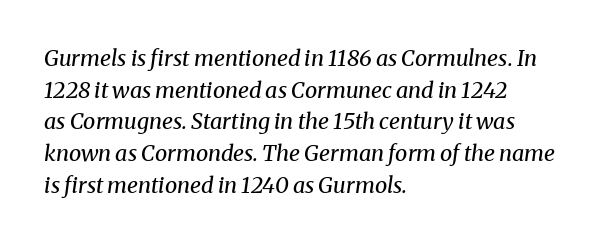
Honestly, there is no underline to notice here at all. In terms of leading, this rendering sits right in the middle. Observe the ordinary spacing: letters are neighbours, not strangers. Each line starts at the same left margin while the right side varies. Quick note: italic. No extra ink here — the face is not bold.
